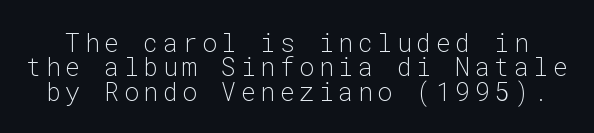
The image shows 25 px text type, upright; set tight line spacing (0.98x), not underlined.
